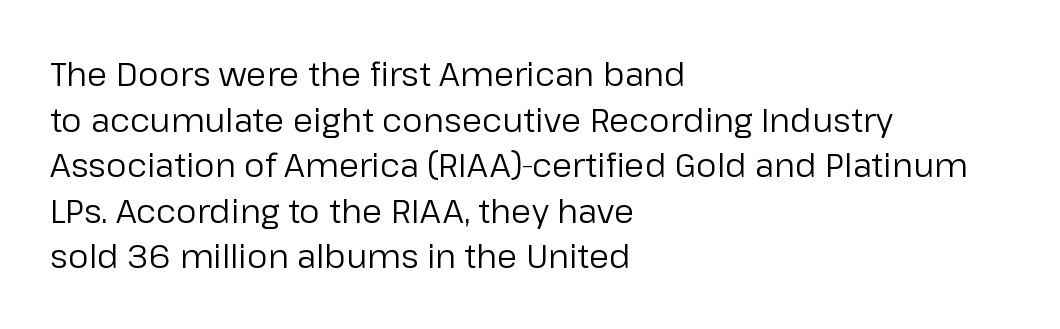
{"serif": "no", "italic": "no", "bold": "no", "weight": "regular", "width": "normal", "stroke_contrast": "low", "x_height": "medium", "monospaced": "no", "underline": "no", "align": "left", "line_spacing": "normal", "line_spacing_ratio": 1.38, "letter_spacing": "normal", "letter_spacing_em": 0.0, "glyph_px": 33}
